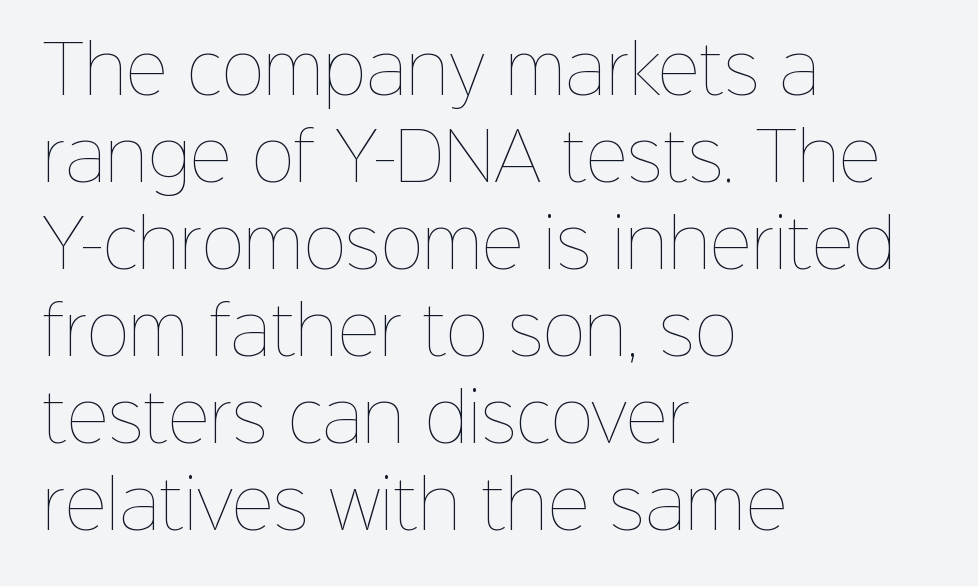
{"italic": "no", "bold": "no", "weight": "thin", "width": "normal", "stroke_contrast": "low", "x_height": "medium", "monospaced": "no", "underline": "no", "align": "left", "line_spacing": "normal", "line_spacing_ratio": 1.34, "letter_spacing": "normal", "letter_spacing_em": 0.0, "glyph_px": 65}
